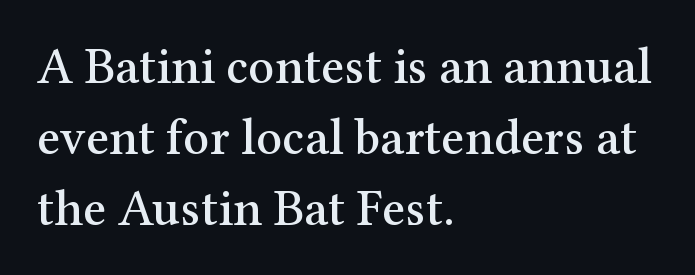
The image shows 51 px serif type, upright; set left-aligned, normal line spacing (1.39x), normal letter spacing, not underlined; medium stroke contrast and a medium x-height.
